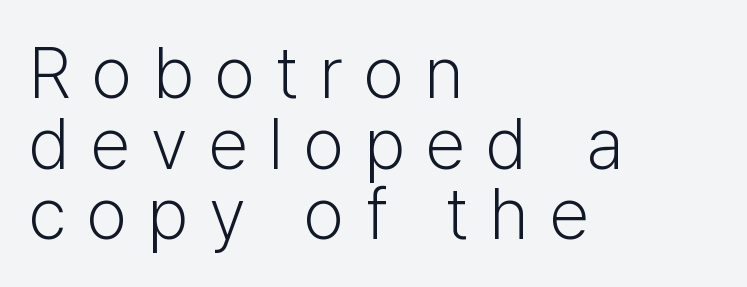
The image shows 72 px light sans-serif type, upright; set left-aligned, tight line spacing (0.98x), unusually wide letter spacing (+0.29 em), not underlined; low stroke contrast and a medium x-height.
